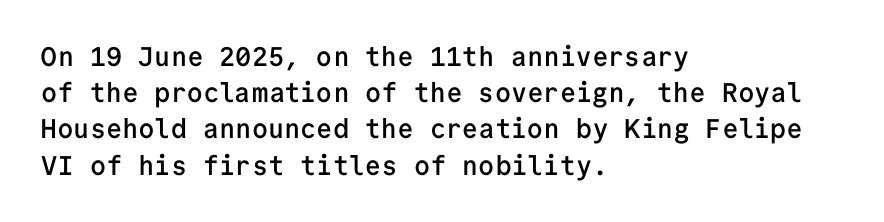
{"italic": "no", "bold": "semi", "underline": "no", "align": "left", "line_spacing": "normal", "line_spacing_ratio": 1.34, "letter_spacing": "normal", "letter_spacing_em": 0.0, "glyph_px": 27}
